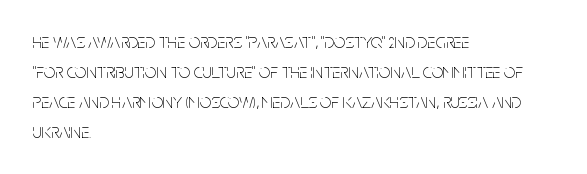
The face looks like a standard text weight, possibly lighter. A normal amount of white space separates one row of letters from the next. Line beginnings align vertically; line endings do not. The horizontal fit of the characters is conventional and even. The passage shown is not underscored anywhere.
